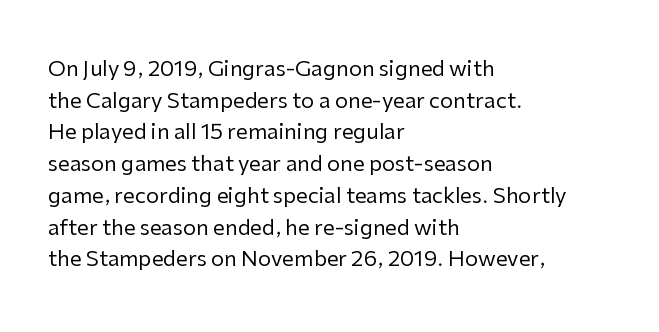
Style check: upright. Leftover space on each line is placed entirely after the last word. The rows are spaced the way most documents space them. The font is comparable to plain body text, perhaps lighter. Honestly, there is no underline to notice here at all. Nobody touched the tracking dial on this one.
